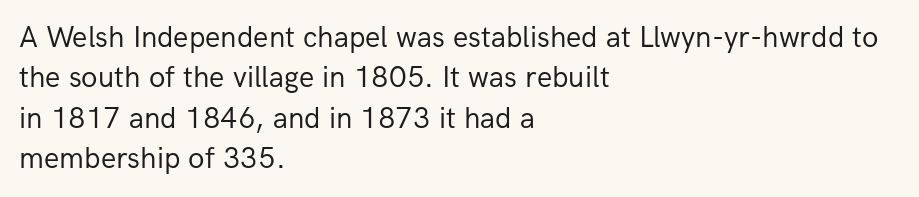
Q: Is the text bold? A: No.
Q: Is the text italic (slanted)? A: No, it is upright.
Q: Is the typeface a serif or a sans-serif typeface? A: Sans-serif.
Q: Is the text underlined? A: No.
Q: How is the paragraph aligned? A: Left-aligned.
Q: Is the spacing between letters normal or unusually wide? A: Normal.
Q: Is the spacing between lines tight, normal or loose? A: Normal.
Q: Width (condensed, normal, or wide)? A: Normal.
Q: Stroke contrast? A: Low.
Q: x-height? A: Medium.
Q: Monospaced? A: No.
